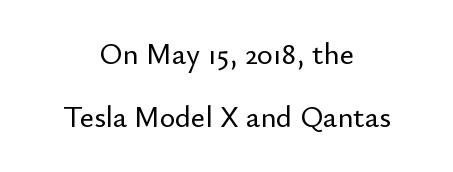
The image shows 30 px sans-serif type, upright; set centered, loose line spacing (2.1x), normal letter spacing, not underlined; low stroke contrast and a small x-height.
